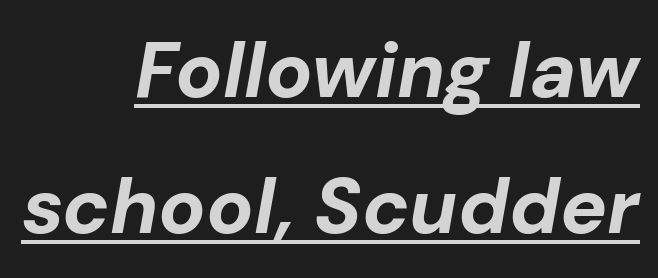
The image shows 78 px bold type, italic (leaning right); set right-aligned, line spacing 1.75x, normal letter spacing, underlined; low stroke contrast and a medium x-height.
